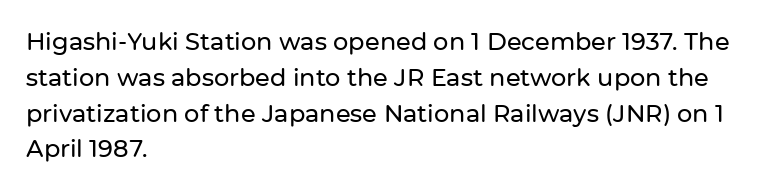
Summary of vertical rhythm: regular, with standard interline spacing. Is the block centered? No — it sits flush against the left margin. Nobody drew a line under any word here. Unlike italic type, these characters show no tilt at all.
